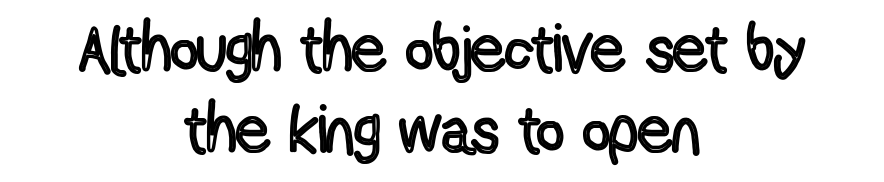
The image shows 67 px condensed type, upright; set centered, line spacing 1.21x, normal letter spacing, not underlined; a medium x-height.
